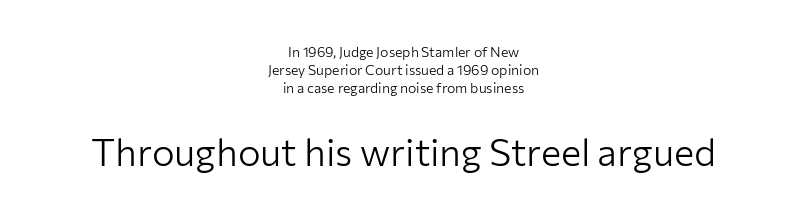
In terms of letterspacing, this is plain default setting. Compare the two chunks: the lower has the greater cap height. Each stroke keeps to a modest, everyday thickness or less. Neither beginnings nor endings align; midpoints do.
